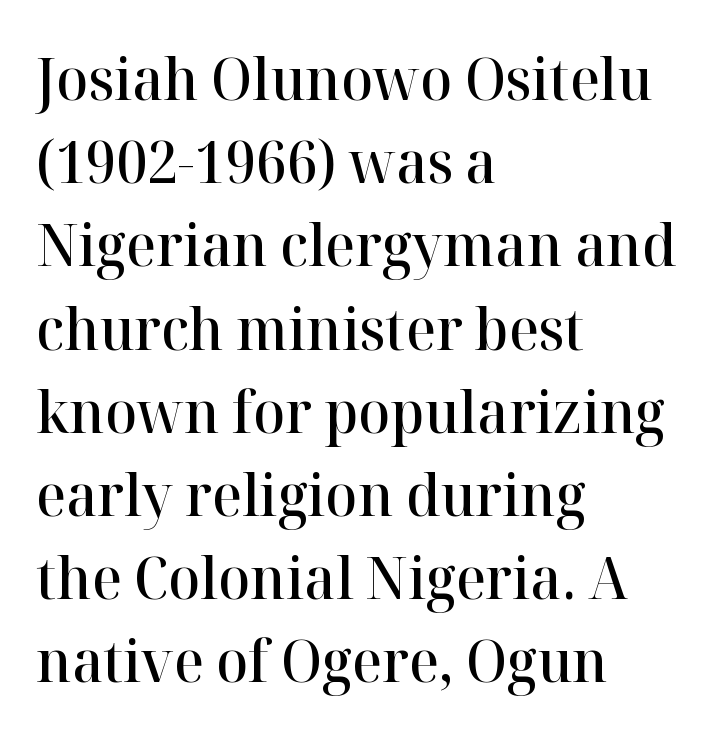
One glance says typical: line gaps are just what's usual. Inter-character spacing is left at the font's built-in metrics. Teacher's note: observe the even left margin — that is flush-left alignment. A fair bit of extra ink — the face is semibold, not bold. You could not count columns in this text — the font is proportionally spaced.
